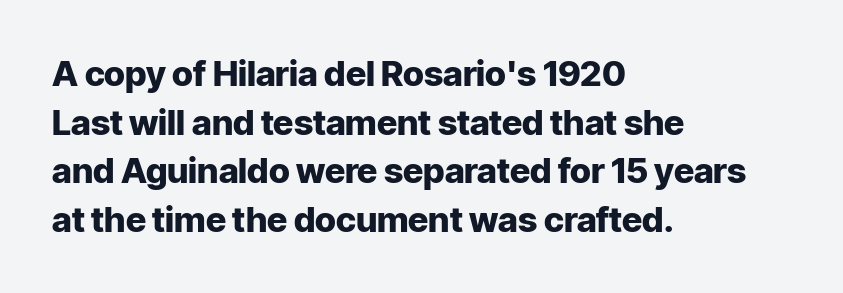
{"serif": "no", "italic": "no", "bold": "yes", "weight": "heavy", "width": "normal", "stroke_contrast": "low", "x_height": "medium", "monospaced": "no", "underline": "no", "align": "left", "line_spacing": "normal", "line_spacing_ratio": 1.39, "letter_spacing": "normal", "letter_spacing_em": 0.0, "glyph_px": 35}
